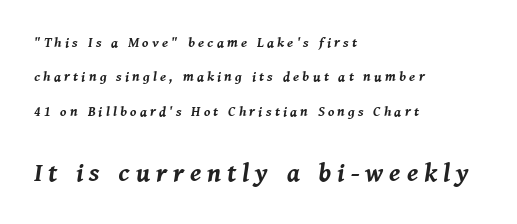
Q: Is the text bold? A: Yes.
Q: Is the text italic (slanted)? A: Yes, it leans right by about 8 degrees.
Q: Is the text underlined? A: No.
Q: How is the paragraph aligned? A: Left-aligned.
Q: Is the spacing between letters normal or unusually wide? A: Unusually wide.
Q: Is the spacing between lines tight, normal or loose? A: Loose.
Q: Which block of text is set in a larger size, the first (top) or the second (bottom)? A: The second (bottom) one.
